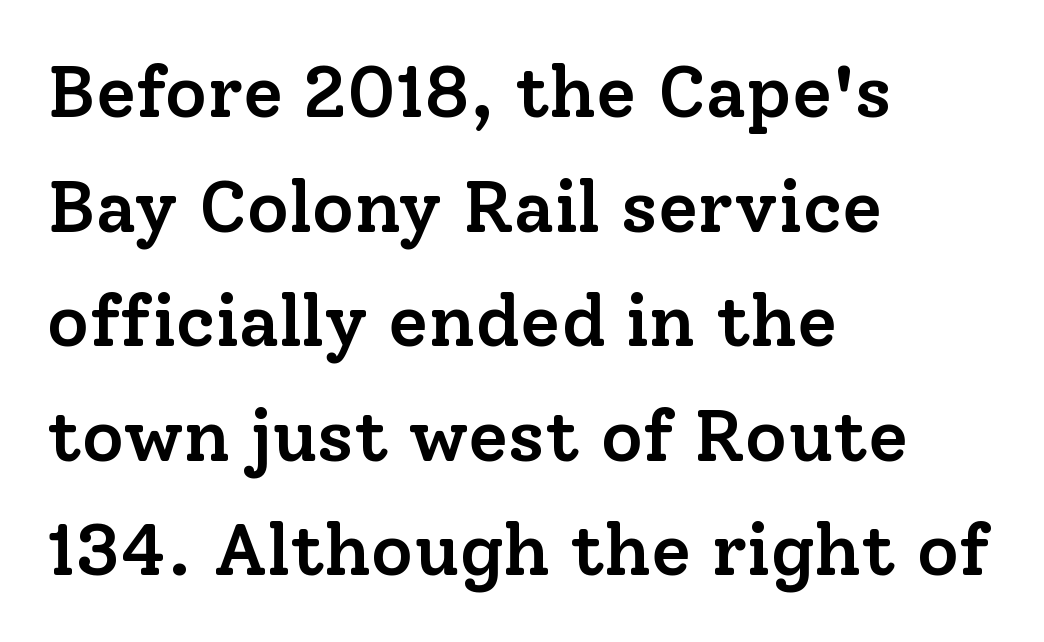
{"serif": "yes", "italic": "no", "bold": "semi", "weight": "semibold", "width": "normal", "stroke_contrast": "low", "x_height": "medium", "monospaced": "no", "underline": "no", "align": "left", "line_spacing": "normal", "line_spacing_ratio": 1.57, "letter_spacing": "normal", "letter_spacing_em": 0.0, "glyph_px": 73}
